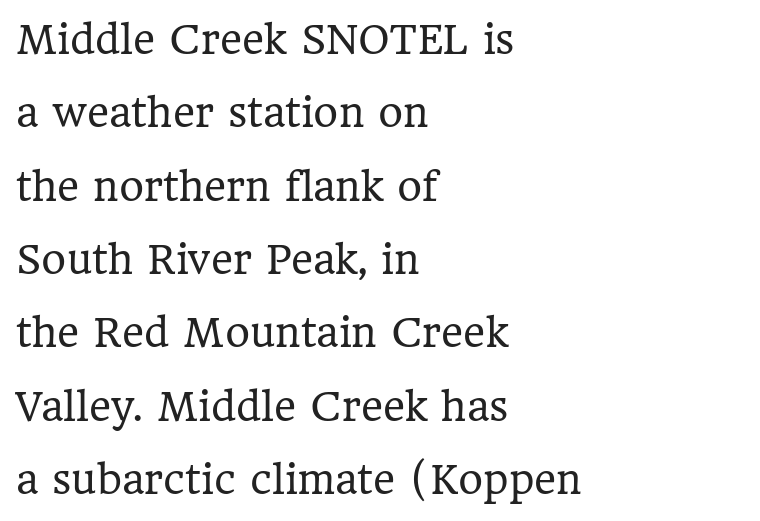
The image shows 38 px regular-weight serif type, upright; set left-aligned, loose line spacing (1.93x), normal letter spacing, not underlined; low stroke contrast and a medium x-height.
